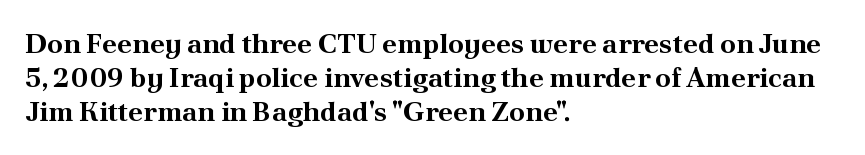
Q: Is the text bold? A: Yes.
Q: Is the text italic (slanted)? A: No, it is upright.
Q: Is the typeface a serif or a sans-serif typeface? A: Serif.
Q: Is the text underlined? A: No.
Q: How is the paragraph aligned? A: Left-aligned.
Q: Is the spacing between letters normal or unusually wide? A: Normal.
Q: Width (condensed, normal, or wide)? A: Normal.
Q: Stroke contrast? A: Medium.
Q: x-height? A: Small.
Q: Monospaced? A: No.
